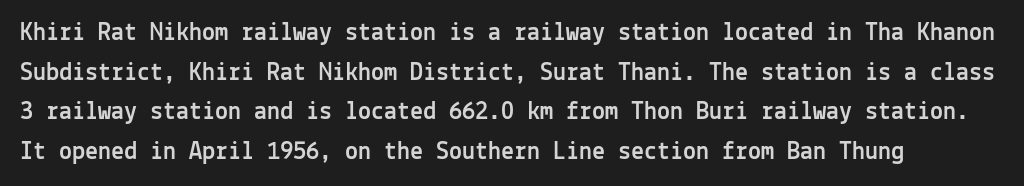
The image shows 26 px text type, upright; set left-aligned, normal line spacing (1.52x), normal letter spacing, not underlined.
